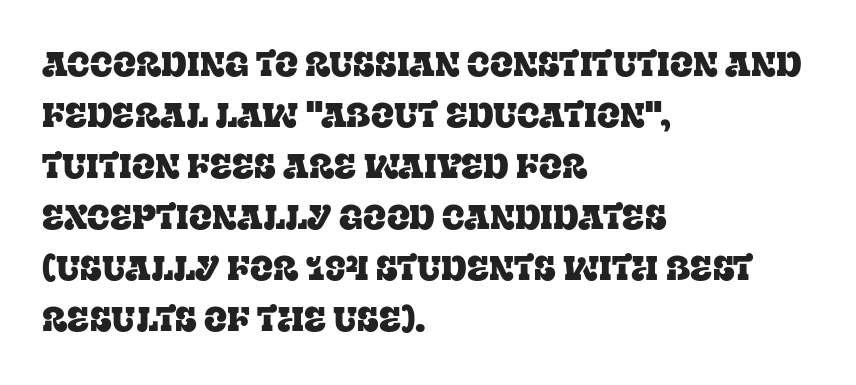
Q: Is the text italic (slanted)? A: No, it is upright.
Q: Is the typeface a serif or a sans-serif typeface? A: Serif.
Q: Is the text underlined? A: No.
Q: How is the paragraph aligned? A: Left-aligned.
Q: Is the spacing between letters normal or unusually wide? A: Normal.
Q: Is the spacing between lines tight, normal or loose? A: Normal.
Q: Width (condensed, normal, or wide)? A: Normal.
Q: Stroke contrast? A: Low.
Q: x-height? A: Large.
Q: Monospaced? A: No.
